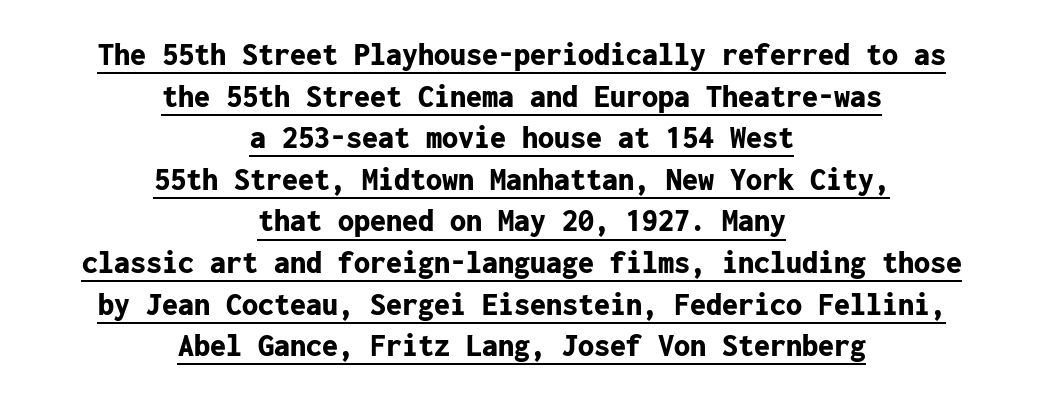
The image shows 32 px bold sans-serif type, upright, monospaced; set centered, normal line spacing (1.3x), normal letter spacing, underlined; low stroke contrast and a medium x-height.
